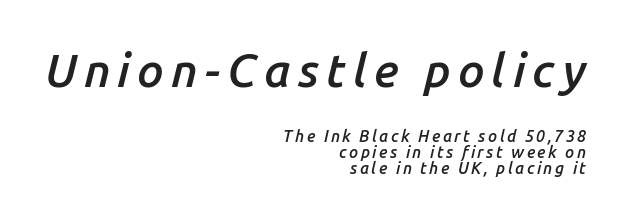
The image shows 47 px semibold type, italic (leaning right); set right-aligned, tight line spacing (0.99x), not underlined; the first (top) block is 2.94x larger; low stroke contrast and a medium x-height.
